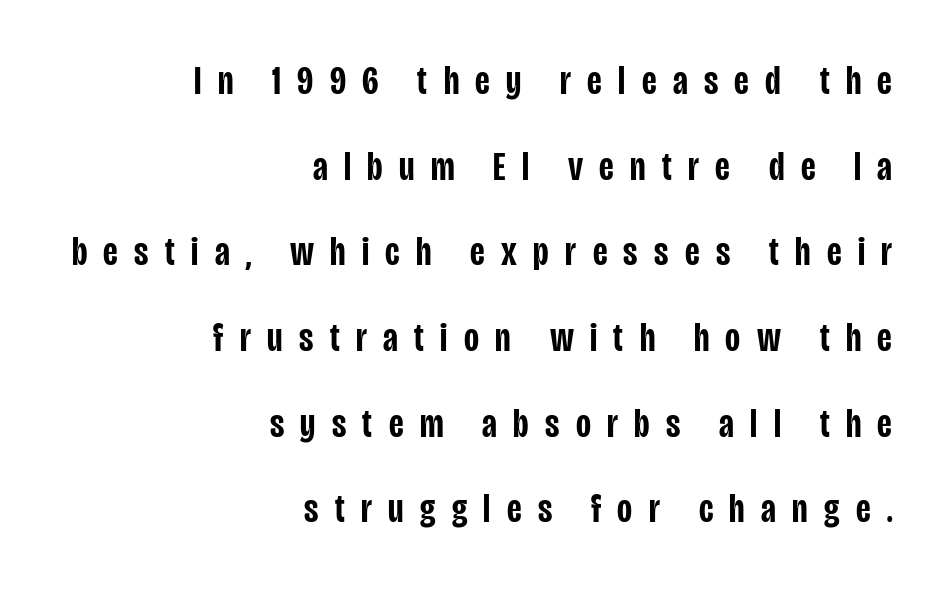
Summary of weight: moderately heavy, a semibold. Each line ends at the same right margin while the left side varies. How would I describe the line gaps? Wide and relaxed. The lettering stays uniformly vertical, giving the passage a roman look. Here the designer chose a conventional face with non-uniform glyph widths.
